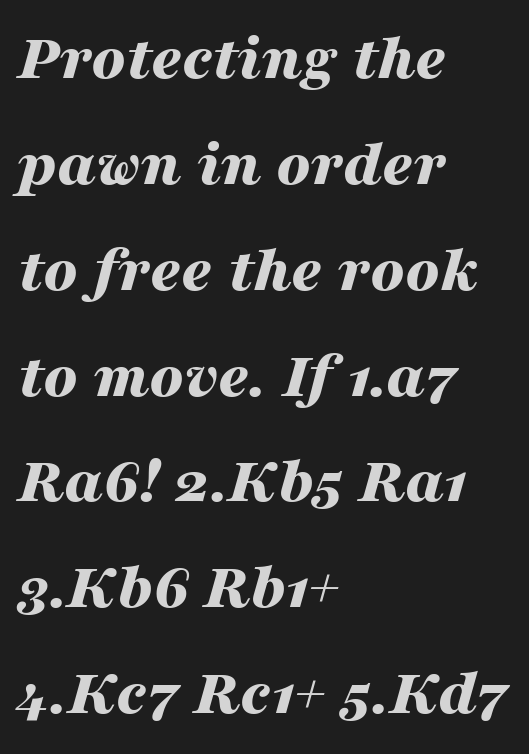
Q: Is the text bold? A: Yes.
Q: Is the text italic (slanted)? A: Yes, it leans right by about 16 degrees.
Q: Is the text underlined? A: No.
Q: How is the paragraph aligned? A: Left-aligned.
Q: Is the spacing between letters normal or unusually wide? A: Normal.
Q: Is the spacing between lines tight, normal or loose? A: Normal.
Q: Width (condensed, normal, or wide)? A: Wide.
Q: Stroke contrast? A: Medium.
Q: x-height? A: Medium.
Q: Monospaced? A: No.
